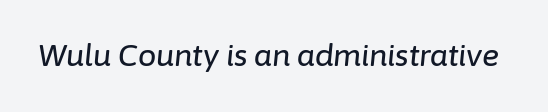
{"italic": "yes", "lean": "right", "slant_degrees": 6, "width": "normal", "stroke_contrast": "low", "x_height": "medium", "monospaced": "no", "underline": "no", "letter_spacing": "normal", "letter_spacing_em": 0.0, "glyph_px": 29}
